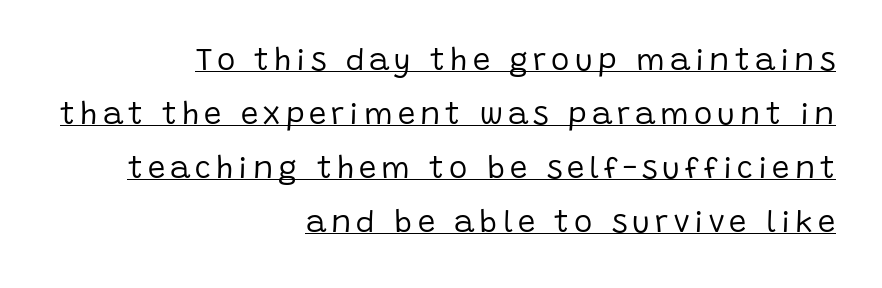
{"serif": "no", "italic": "no", "bold": "no", "weight": "regular", "width": "normal", "stroke_contrast": "low", "x_height": "large", "monospaced": "no", "underline": "yes", "align": "right", "line_spacing_ratio": 1.74, "glyph_px": 31}
